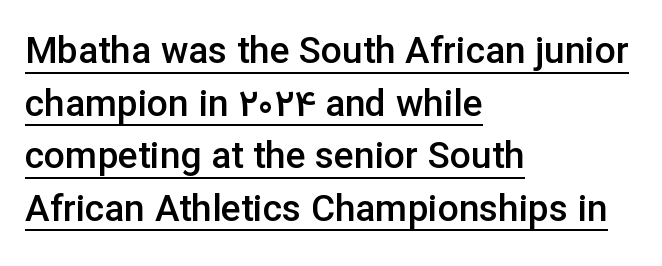
{"serif": "no", "italic": "no", "bold": "semi", "weight": "semibold", "width": "normal", "stroke_contrast": "low", "x_height": "medium", "monospaced": "no", "underline": "yes", "align": "left", "line_spacing": "normal", "line_spacing_ratio": 1.42, "letter_spacing": "normal", "letter_spacing_em": 0.0, "glyph_px": 37}
